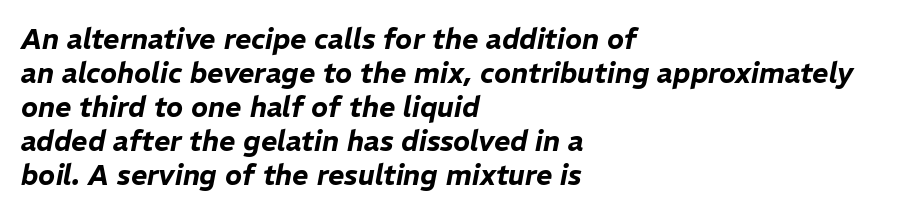
Q: Is the text italic (slanted)? A: Yes, it leans right by about 11 degrees.
Q: Is the text underlined? A: No.
Q: How is the paragraph aligned? A: Left-aligned.
Q: Is the spacing between letters normal or unusually wide? A: Normal.
Q: Width (condensed, normal, or wide)? A: Normal.
Q: Stroke contrast? A: Low.
Q: x-height? A: Medium.
Q: Monospaced? A: No.
